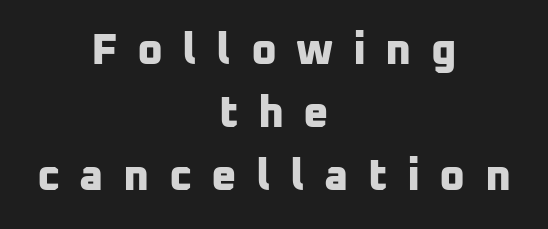
A typesetter would call this heavily tracked-out type. To sum up the face: it is a sans, with no serifs. Summary of weight: heavy, a full bold. Here the designer chose a conventional face with non-uniform glyph widths.
